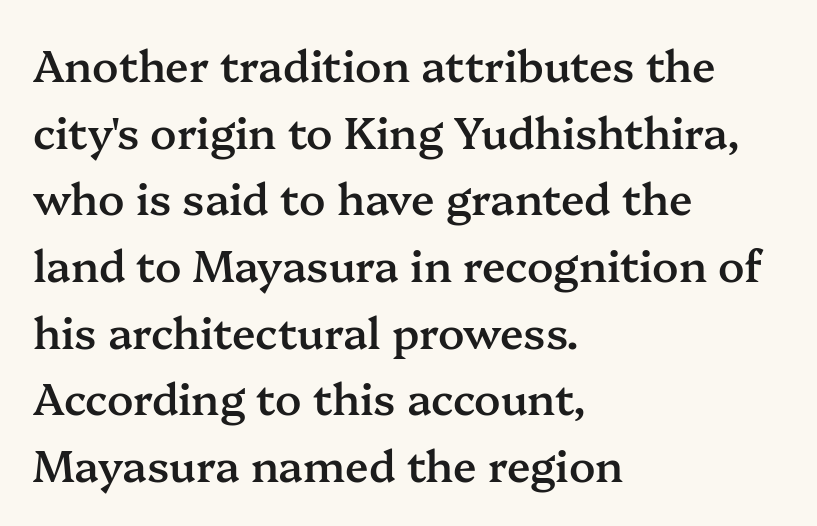
Is this a sans? No — the strokes have serifs. The rendering anchors every line to the left-hand side. Nobody touched the tracking dial on this one. Plain, unruled lines of type.
